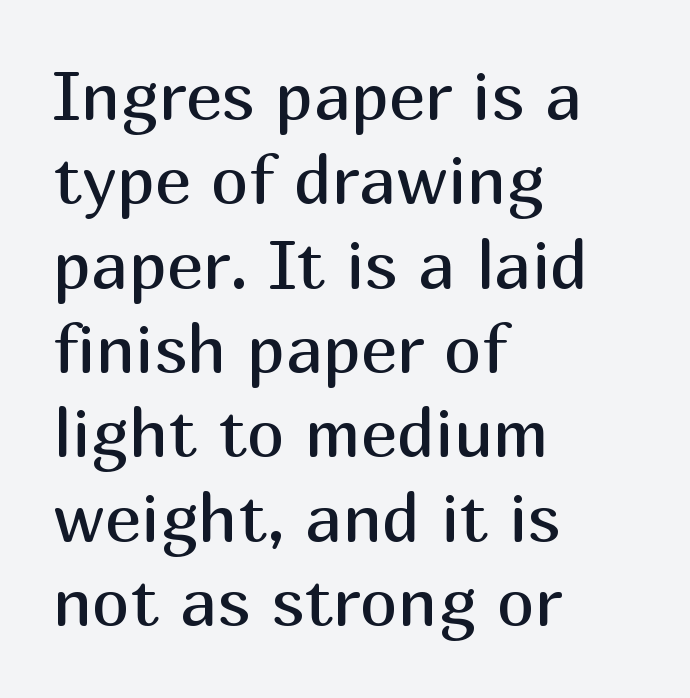
{"serif": "no", "italic": "no", "bold": "no", "weight": "regular", "width": "normal", "stroke_contrast": "medium", "x_height": "medium", "monospaced": "no", "underline": "no", "align": "left", "line_spacing_ratio": 1.24, "letter_spacing": "normal", "letter_spacing_em": 0.0, "glyph_px": 68}
